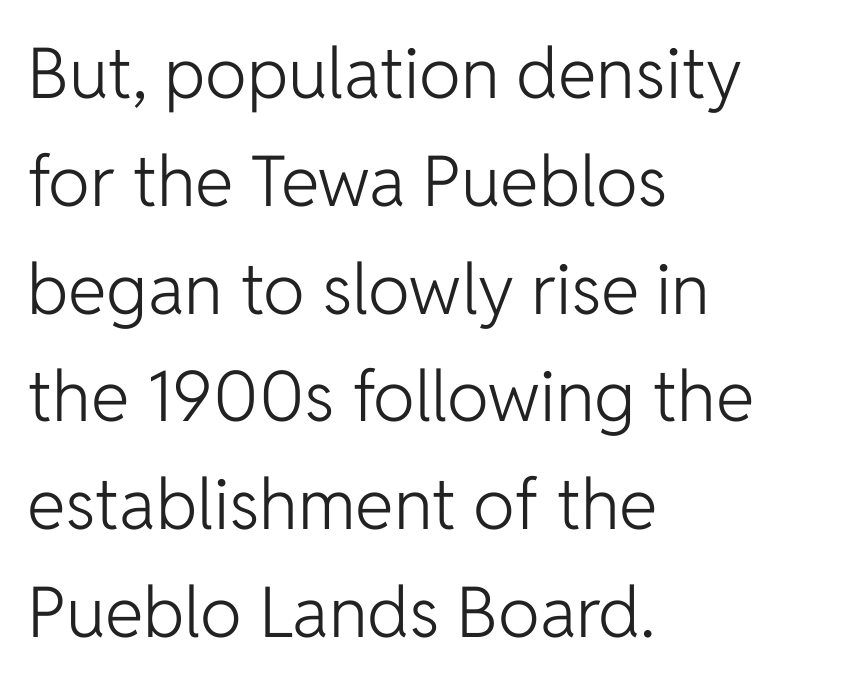
Proportional: the letters do not fall into vertical columns. This is sans-serif lettering, the kind often seen on screens and signage. Is there much room between lines? A standard amount, neither cramped nor airy. The strip under each line holds only bare page.
